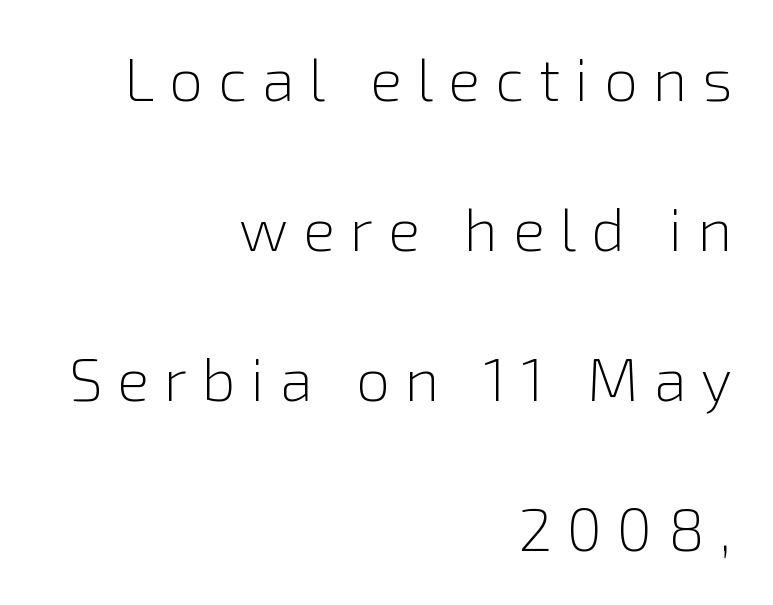
The image shows 60 px light sans-serif type, upright; set right-aligned, loose line spacing (2.5x), unusually wide letter spacing (+0.25 em), not underlined; low stroke contrast and a medium x-height.
